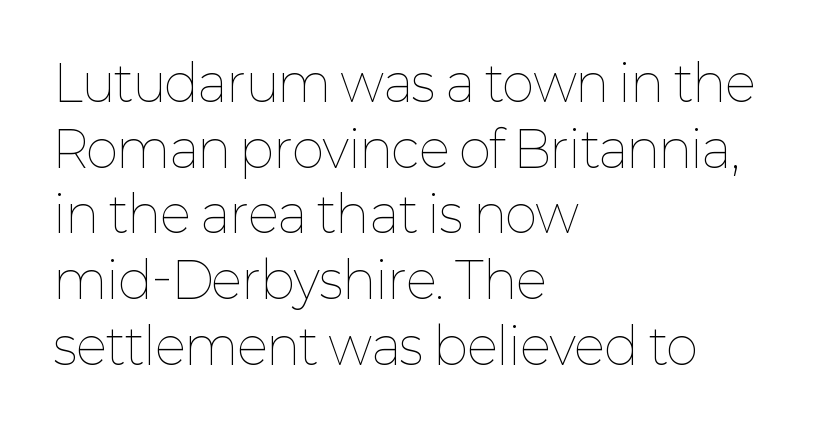
Each letter keeps its own natural width here, so spacing adapts to shape. A student would call this left alignment; a typographer would say flush left, rag right. Rows of type keep a routine distance in the vertical direction. These glyphs show unthickened strokes, regular width or finer.
